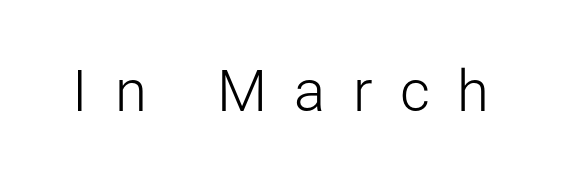
Q: Is the text bold? A: No.
Q: Is the text italic (slanted)? A: No, it is upright.
Q: Is the typeface a serif or a sans-serif typeface? A: Sans-serif.
Q: Is the text underlined? A: No.
Q: Is the spacing between letters normal or unusually wide? A: Unusually wide.
Q: Width (condensed, normal, or wide)? A: Normal.
Q: Stroke contrast? A: Low.
Q: x-height? A: Medium.
Q: Monospaced? A: No.
